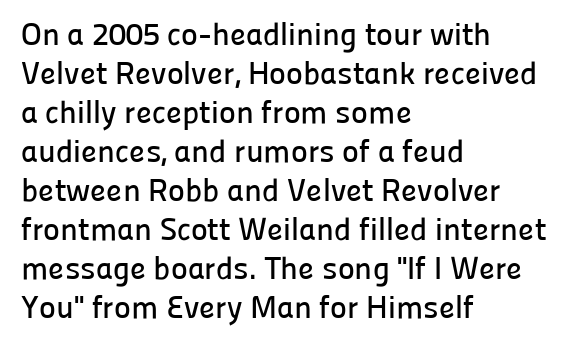
The image shows 32 px sans-serif type, upright; set left-aligned, line spacing 1.22x, normal letter spacing, not underlined; low stroke contrast and a medium x-height.
